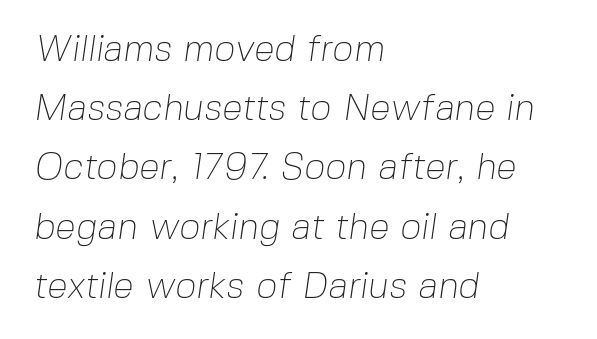
Q: Is the text bold? A: No.
Q: Is the typeface a serif or a sans-serif typeface? A: Sans-serif.
Q: Is the text underlined? A: No.
Q: How is the paragraph aligned? A: Left-aligned.
Q: Is the spacing between letters normal or unusually wide? A: Normal.
Q: Is the spacing between lines tight, normal or loose? A: Normal.
Q: Width (condensed, normal, or wide)? A: Normal.
Q: Stroke contrast? A: Low.
Q: x-height? A: Medium.
Q: Monospaced? A: No.
